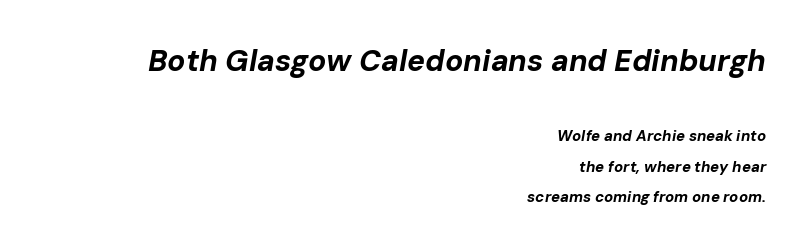
The image shows 30 px bold type, italic (leaning right); set right-aligned, loose line spacing (2.04x), normal letter spacing, not underlined; the first (top) block is 2.0x larger; low stroke contrast and a medium x-height.
